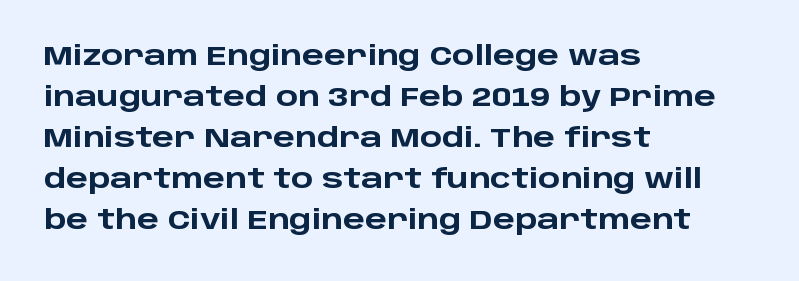
The image shows 26 px bold type, upright; set left-aligned, normal line spacing (1.58x), normal letter spacing, not underlined.
